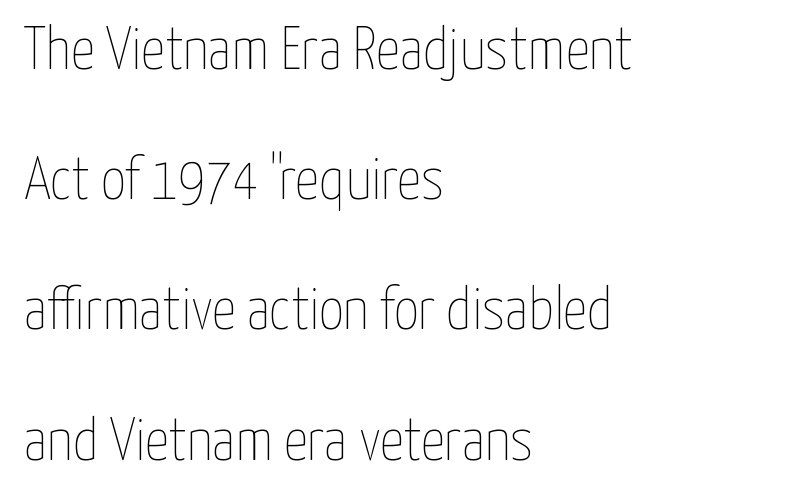
The image shows 60 px thin, condensed type, upright; set left-aligned, loose line spacing (2.17x), normal letter spacing, not underlined; low stroke contrast and a medium x-height.
